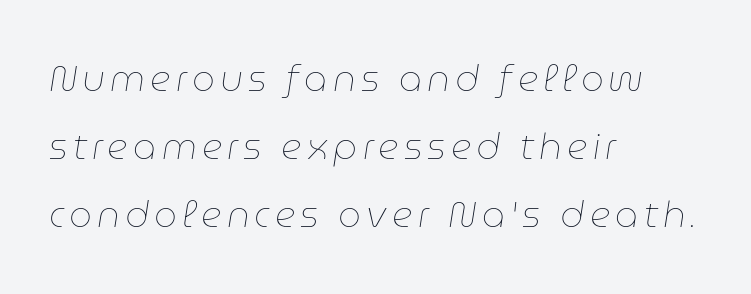
{"italic": "yes", "lean": "right", "slant_degrees": 9, "bold": "no", "weight": "thin", "width": "normal", "stroke_contrast": "low", "x_height": "medium", "monospaced": "no", "underline": "no", "align": "left", "line_spacing_ratio": 1.89, "glyph_px": 36}
